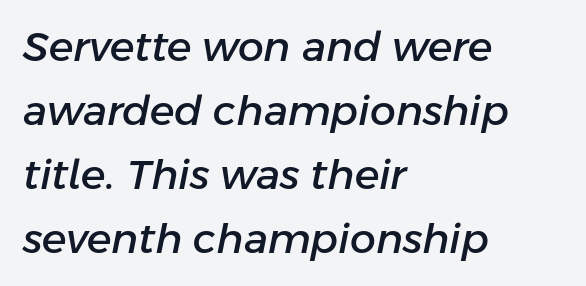
Q: Is the text italic (slanted)? A: Yes, it leans right by about 11 degrees.
Q: Is the text underlined? A: No.
Q: How is the paragraph aligned? A: Left-aligned.
Q: Is the spacing between letters normal or unusually wide? A: Normal.
Q: Is the spacing between lines tight, normal or loose? A: Normal.
Q: Width (condensed, normal, or wide)? A: Normal.
Q: Stroke contrast? A: Low.
Q: x-height? A: Medium.
Q: Monospaced? A: No.
